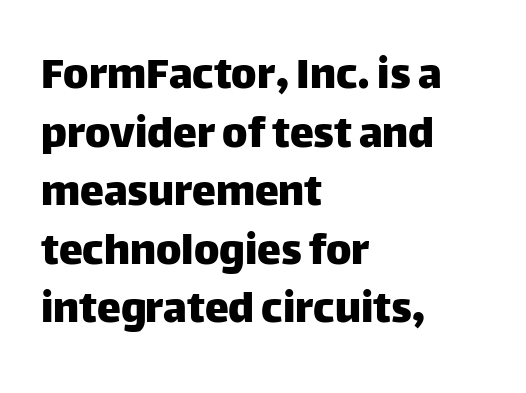
Q: Is the text italic (slanted)? A: No, it is upright.
Q: Is the typeface a serif or a sans-serif typeface? A: Sans-serif.
Q: Is the text underlined? A: No.
Q: How is the paragraph aligned? A: Left-aligned.
Q: Is the spacing between letters normal or unusually wide? A: Normal.
Q: Width (condensed, normal, or wide)? A: Normal.
Q: Stroke contrast? A: Low.
Q: x-height? A: Large.
Q: Monospaced? A: No.
